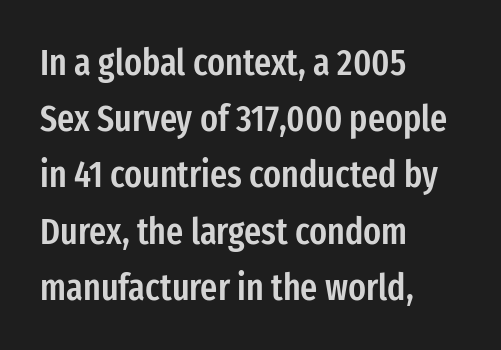
{"serif": "no", "italic": "no", "bold": "semi", "weight": "semibold", "width": "condensed", "stroke_contrast": "low", "x_height": "medium", "monospaced": "no", "underline": "no", "align": "left", "line_spacing": "normal", "line_spacing_ratio": 1.52, "letter_spacing": "normal", "letter_spacing_em": 0.0, "glyph_px": 37}
